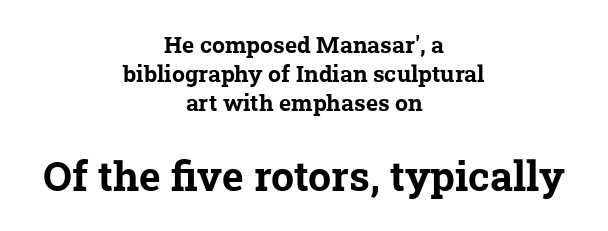
{"serif": "yes", "bold": "yes", "weight": "bold", "width": "normal", "stroke_contrast": "low", "x_height": "medium", "monospaced": "no", "underline": "no", "align": "center", "line_spacing": "normal", "line_spacing_ratio": 1.26, "letter_spacing": "normal", "letter_spacing_em": 0.0, "larger_block": "second", "size_ratio": 1.78, "glyph_px": 41}
